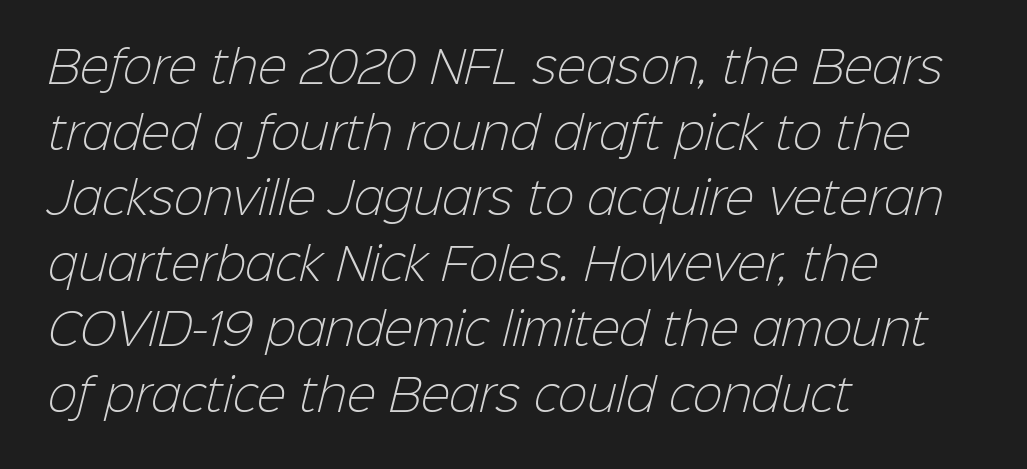
Underlining? Definitely not there. Evenly set lines give the paragraph a standard silhouette. You could call the tracking neutral — neither tight nor loose. A student would call this left alignment; a typographer would say flush left, rag right.
